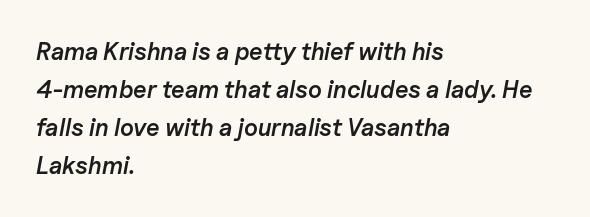
The image shows 24 px text type, italic (leaning right); set left-aligned, normal line spacing (1.59x), normal letter spacing, not underlined.
